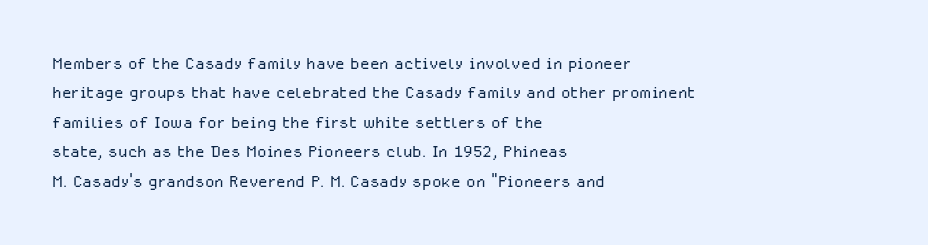
Q: Is the text bold? A: No.
Q: Is the text italic (slanted)? A: No, it is upright.
Q: Is the text underlined? A: No.
Q: How is the paragraph aligned? A: Left-aligned.
Q: Is the spacing between letters normal or unusually wide? A: Normal.
Q: Is the spacing between lines tight, normal or loose? A: Normal.
